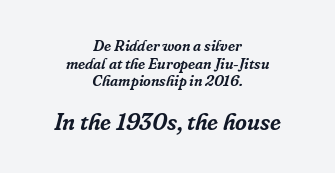
Rule under the text: the space is simply empty. The type is set solid horizontally, with unmodified tracking. Designer's note — italics engaged. Visually, the bottom section dominates because its glyphs are scaled up. The paragraph shown floats in the horizontal middle.
